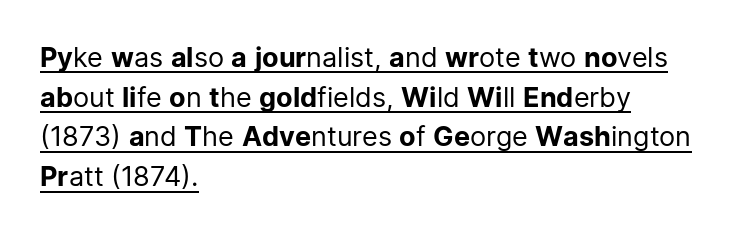
{"italic": "no", "bold": "no", "underline": "yes", "align": "left", "line_spacing": "normal", "line_spacing_ratio": 1.47, "letter_spacing": "normal", "letter_spacing_em": 0.0, "glyph_px": 27}
